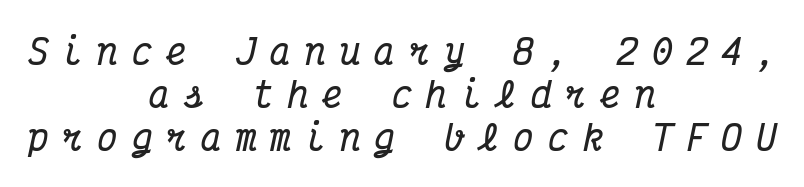
{"serif": "yes", "italic": "yes", "lean": "right", "slant_degrees": 12, "bold": "yes", "weight": "bold", "width": "condensed", "stroke_contrast": "medium", "x_height": "medium", "monospaced": "yes", "underline": "no", "align": "center", "line_spacing": "normal", "line_spacing_ratio": 1.26, "letter_spacing": "wide", "letter_spacing_em": 0.42, "glyph_px": 34}
